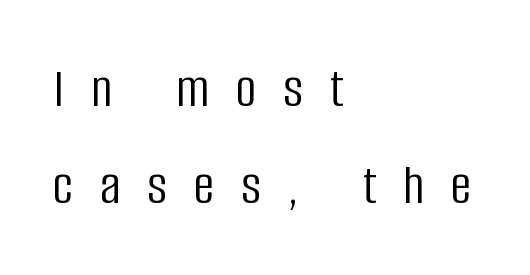
Q: Is the text bold? A: No.
Q: Is the text italic (slanted)? A: No, it is upright.
Q: Is the typeface a serif or a sans-serif typeface? A: Sans-serif.
Q: Is the text underlined? A: No.
Q: How is the paragraph aligned? A: Left-aligned.
Q: Is the spacing between letters normal or unusually wide? A: Unusually wide.
Q: Is the spacing between lines tight, normal or loose? A: Normal.
Q: Width (condensed, normal, or wide)? A: Condensed.
Q: Stroke contrast? A: Low.
Q: x-height? A: Large.
Q: Monospaced? A: No.
